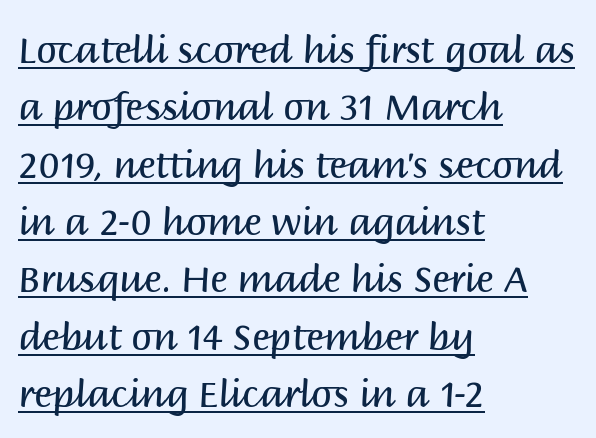
The image shows 37 px regular-weight sans-serif type; set left-aligned, normal line spacing (1.55x), normal letter spacing, underlined; medium stroke contrast and a large x-height.
